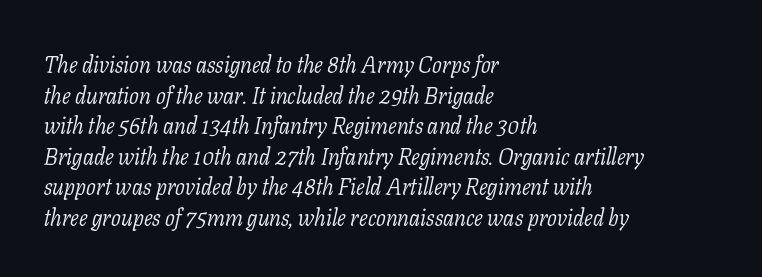
Q: Is the text bold? A: No.
Q: Is the text italic (slanted)? A: Yes, it leans right by about 11 degrees.
Q: Is the text underlined? A: No.
Q: How is the paragraph aligned? A: Left-aligned.
Q: Is the spacing between letters normal or unusually wide? A: Normal.
Q: Is the spacing between lines tight, normal or loose? A: Normal.
